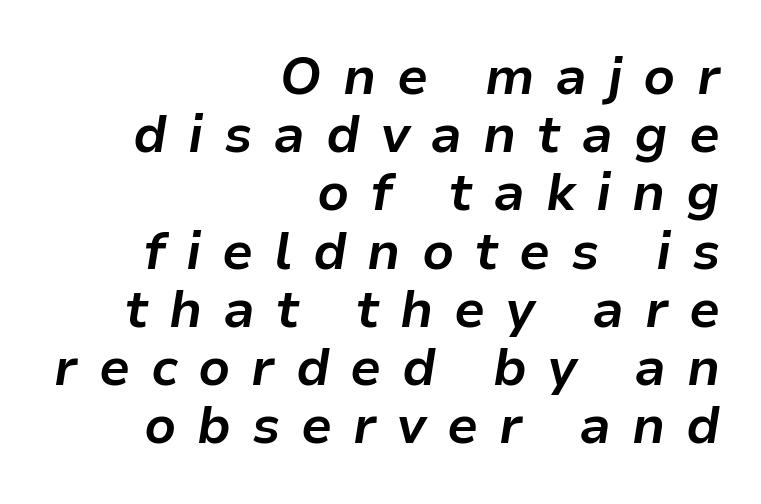
{"italic": "yes", "lean": "right", "slant_degrees": 9, "bold": "yes", "weight": "bold", "width": "normal", "stroke_contrast": "low", "x_height": "medium", "monospaced": "no", "underline": "no", "align": "right", "line_spacing": "tight", "line_spacing_ratio": 1.12, "letter_spacing": "wide", "letter_spacing_em": 0.4, "glyph_px": 52}
